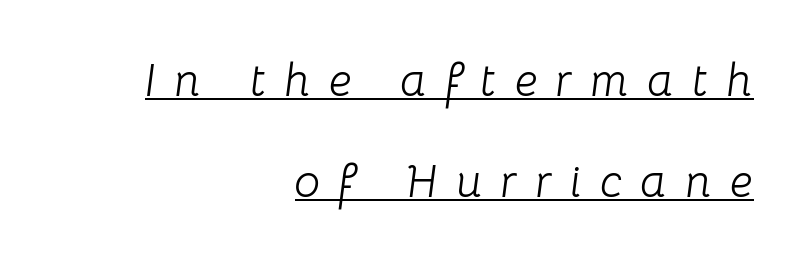
Does extra space separate the letters? Yes, quite a lot of it. It's the slanting kind of type. The passage shown is not bold in any degree. The face used here appears with an underline applied. Layout note: lines flush right. The face used here is proportionally spaced, like ordinary book or web type.
